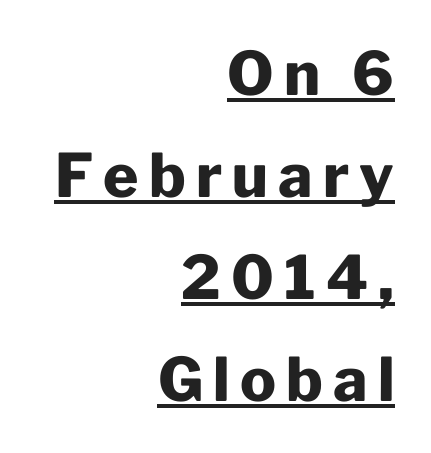
The image shows 60 px heavy sans-serif type, upright; set right-aligned, normal line spacing (1.7x), underlined; low stroke contrast and a medium x-height.
